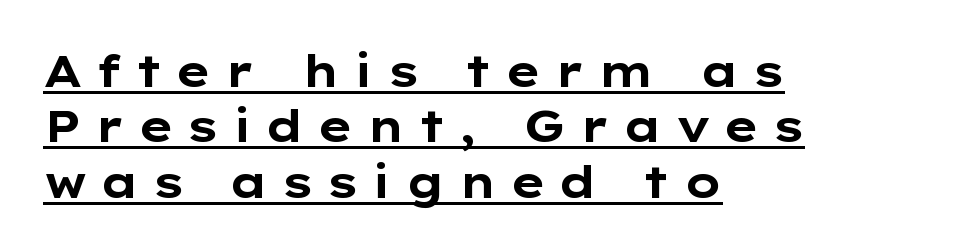
Q: Is the text bold? A: Yes.
Q: Is the text italic (slanted)? A: No, it is upright.
Q: Is the typeface a serif or a sans-serif typeface? A: Sans-serif.
Q: Is the text underlined? A: Yes.
Q: How is the paragraph aligned? A: Left-aligned.
Q: Is the spacing between letters normal or unusually wide? A: Unusually wide.
Q: Is the spacing between lines tight, normal or loose? A: Normal.
Q: Width (condensed, normal, or wide)? A: Wide.
Q: Stroke contrast? A: Low.
Q: x-height? A: Medium.
Q: Monospaced? A: No.
